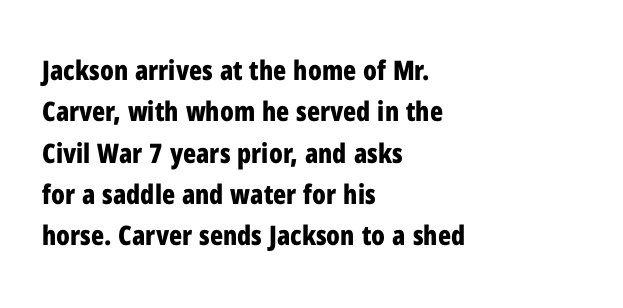
The image shows 27 px bold type, upright; set left-aligned, normal line spacing (1.53x), normal letter spacing, not underlined.
